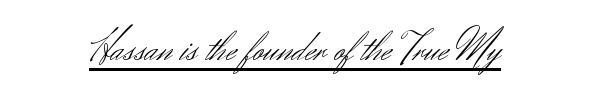
The image shows 42 px light sans-serif type; set centered, normal letter spacing, underlined; medium stroke contrast and a small x-height.
